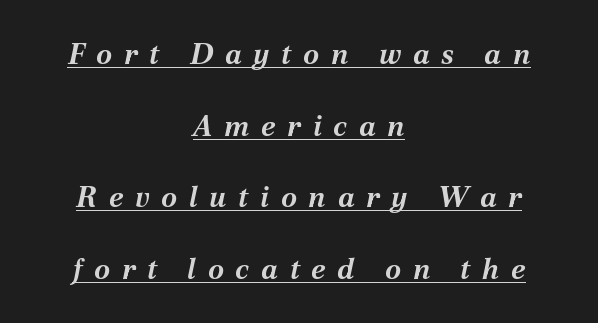
The image shows 29 px bold type, italic (leaning right); set centered, loose line spacing (2.47x), unusually wide letter spacing (+0.4 em), underlined; medium stroke contrast and a medium x-height.
